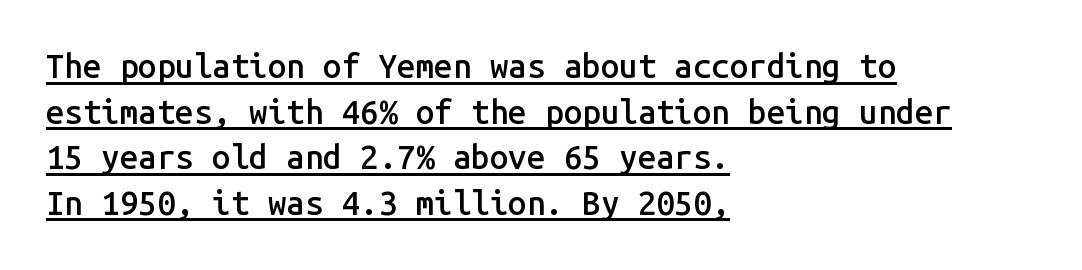
{"serif": "no", "italic": "no", "bold": "semi", "weight": "semibold", "width": "normal", "stroke_contrast": "low", "x_height": "medium", "monospaced": "yes", "underline": "yes", "align": "left", "line_spacing": "normal", "line_spacing_ratio": 1.38, "letter_spacing": "normal", "letter_spacing_em": 0.0, "glyph_px": 33}
